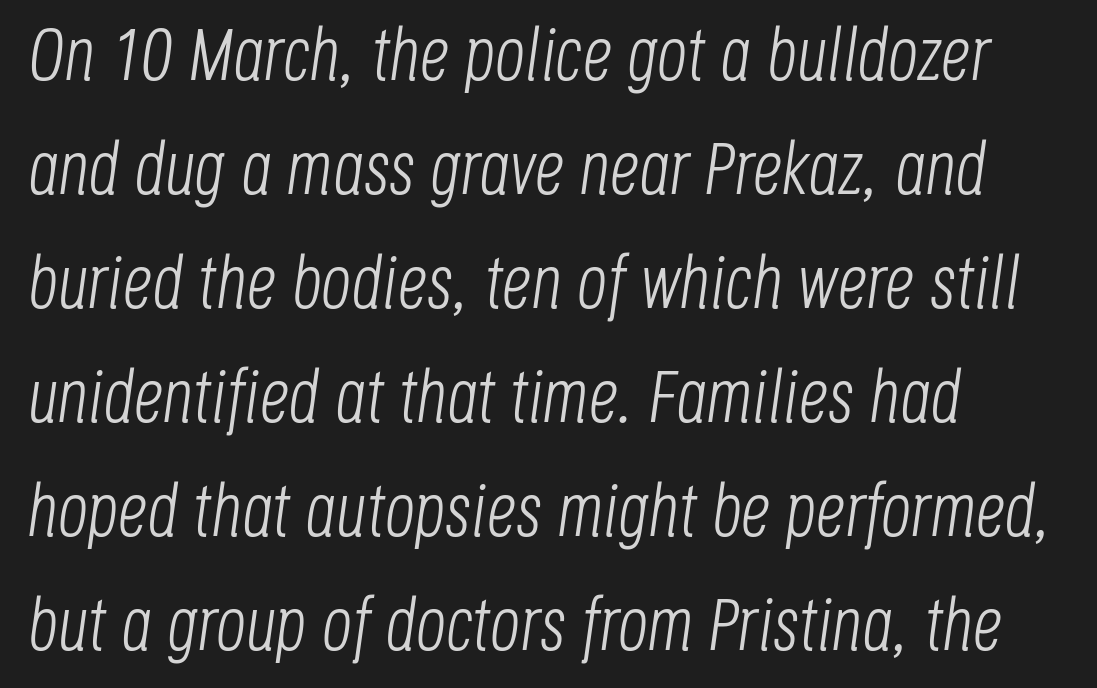
The image shows 74 px light, condensed type, italic (leaning right); set left-aligned, normal line spacing (1.54x), normal letter spacing, not underlined; low stroke contrast and a large x-height.
